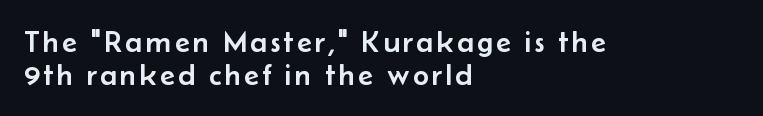
{"serif": "no", "italic": "no", "width": "normal", "stroke_contrast": "low", "x_height": "small", "monospaced": "no", "underline": "no", "align": "left", "line_spacing": "tight", "line_spacing_ratio": 1.06, "glyph_px": 31}
